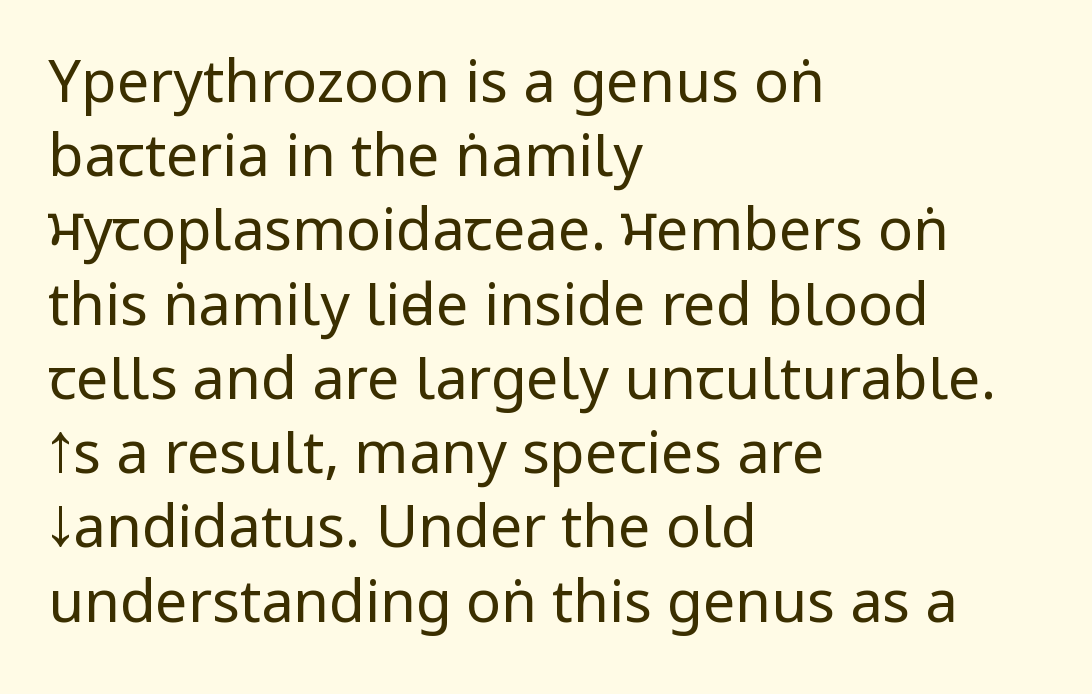
The image shows 58 px regular-weight, condensed sans-serif type, upright; set left-aligned, normal line spacing (1.28x), normal letter spacing, not underlined; low stroke contrast and a large x-height.
